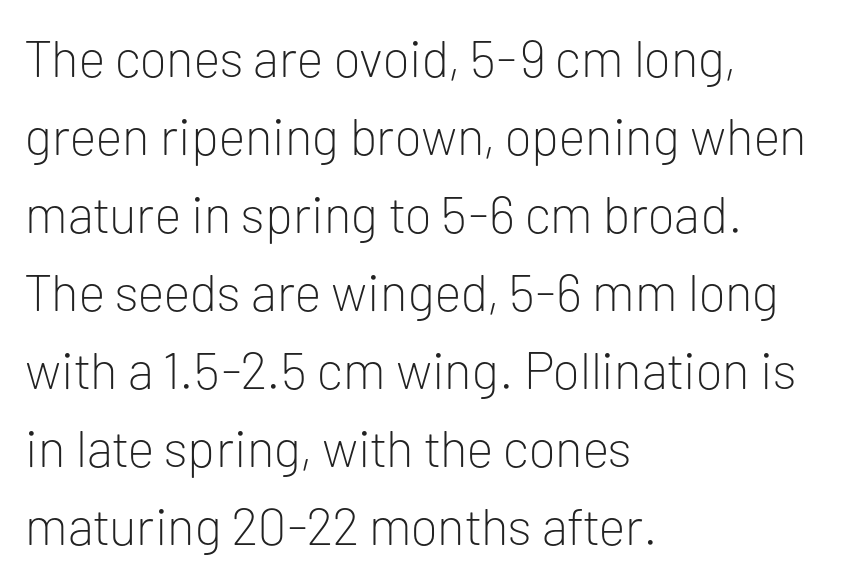
Q: Is the text bold? A: No.
Q: Is the text italic (slanted)? A: No, it is upright.
Q: Is the typeface a serif or a sans-serif typeface? A: Sans-serif.
Q: Is the text underlined? A: No.
Q: How is the paragraph aligned? A: Left-aligned.
Q: Is the spacing between letters normal or unusually wide? A: Normal.
Q: Is the spacing between lines tight, normal or loose? A: Normal.
Q: Width (condensed, normal, or wide)? A: Normal.
Q: Stroke contrast? A: Low.
Q: x-height? A: Medium.
Q: Monospaced? A: No.
